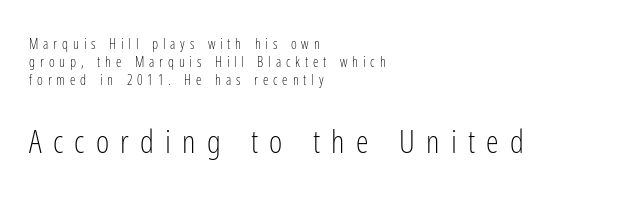
{"serif": "no", "italic": "no", "bold": "no", "weight": "light", "width": "condensed", "stroke_contrast": "low", "x_height": "medium", "monospaced": "no", "underline": "no", "align": "left", "line_spacing": "normal", "line_spacing_ratio": 1.29, "letter_spacing": "wide", "letter_spacing_em": 0.35, "larger_block": "second", "size_ratio": 2.29, "glyph_px": 32}
